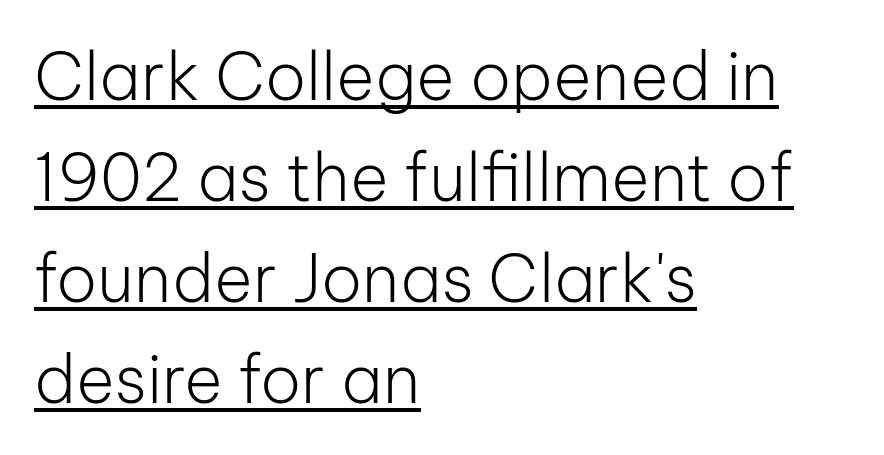
The image shows 66 px light sans-serif type, upright; set left-aligned, normal line spacing (1.53x), normal letter spacing, underlined; low stroke contrast and a medium x-height.
